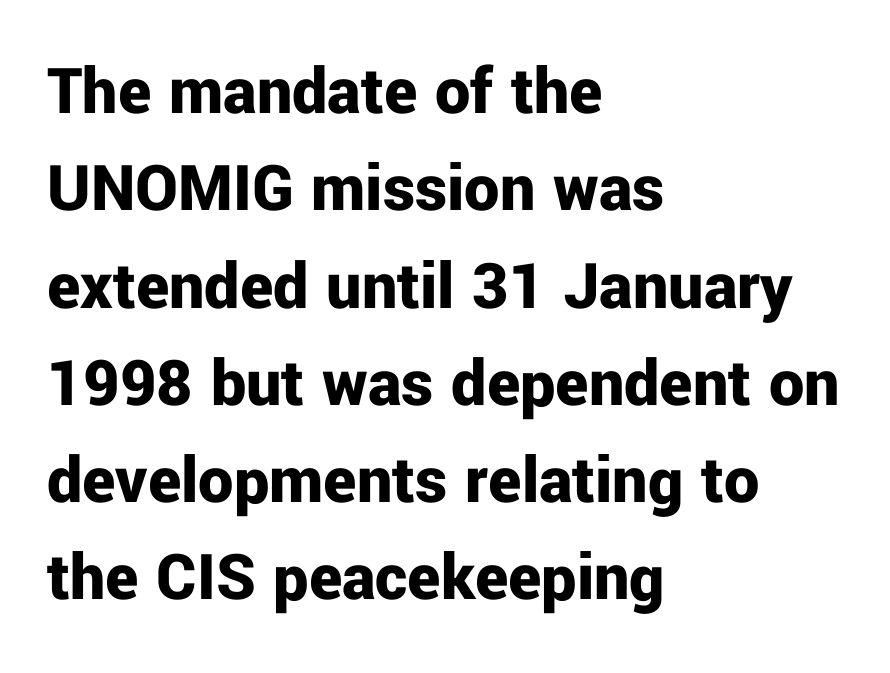
The image shows 70 px bold sans-serif type, upright; set left-aligned, normal line spacing (1.39x), normal letter spacing, not underlined; low stroke contrast and a medium x-height.
